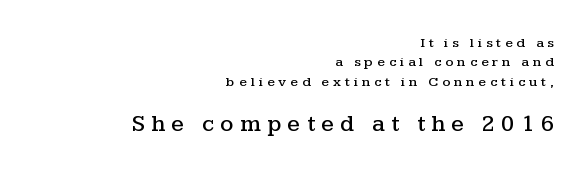
The image shows 23 px text type, upright; set right-aligned, normal line spacing (1.38x), unusually wide letter spacing (+0.28 em), not underlined; the second (bottom) block is 1.64x larger.
